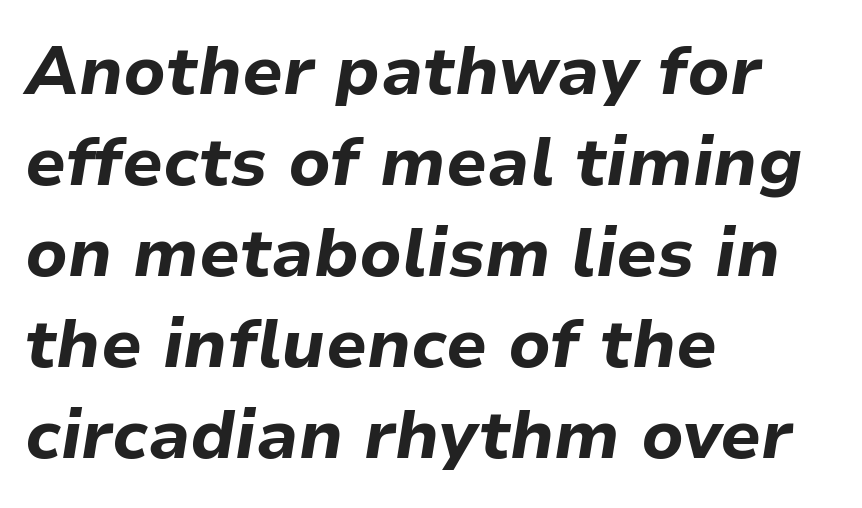
Check under the words: just untouched page. Character widths vary here, with narrow letters taking less room than wide ones. The letters are slanted; this is an italic face. Caption: bold face, heavy strokes. Where is the straight margin? On the left. Spacing between characters is what you'd get straight out of the box.
